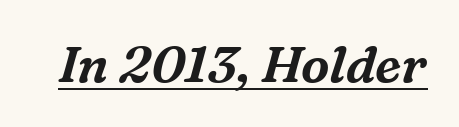
{"serif": "yes", "italic": "yes", "lean": "right", "slant_degrees": 16, "width": "normal", "stroke_contrast": "medium", "x_height": "medium", "monospaced": "no", "underline": "yes", "letter_spacing": "normal", "letter_spacing_em": 0.0, "glyph_px": 51}
